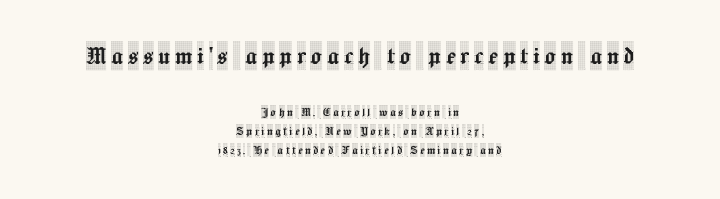
{"serif": "yes", "italic": "no", "width": "condensed", "x_height": "large", "monospaced": "no", "underline": "no", "align": "center", "line_spacing": "normal", "line_spacing_ratio": 1.37, "larger_block": "first", "size_ratio": 2.07, "glyph_px": 29}
